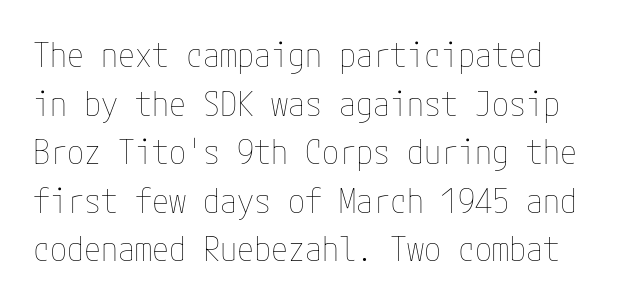
Q: Is the text bold? A: No.
Q: Is the text italic (slanted)? A: No, it is upright.
Q: Is the text underlined? A: No.
Q: Is the spacing between letters normal or unusually wide? A: Normal.
Q: Is the spacing between lines tight, normal or loose? A: Normal.
Q: Width (condensed, normal, or wide)? A: Condensed.
Q: Stroke contrast? A: Low.
Q: x-height? A: Medium.
